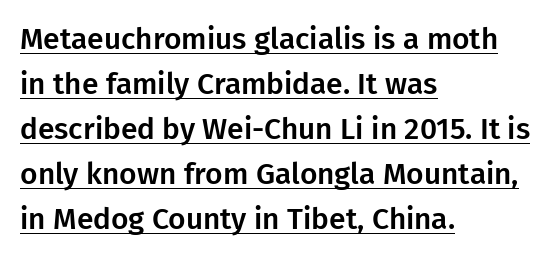
{"serif": "no", "italic": "no", "width": "normal", "stroke_contrast": "low", "x_height": "medium", "monospaced": "no", "underline": "yes", "align": "left", "line_spacing": "normal", "line_spacing_ratio": 1.5, "letter_spacing": "normal", "letter_spacing_em": 0.0, "glyph_px": 30}
